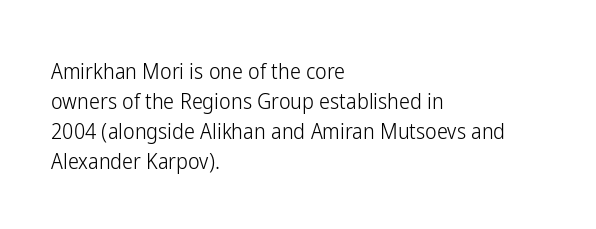
Q: Is the text bold? A: No.
Q: Is the text italic (slanted)? A: No, it is upright.
Q: Is the text underlined? A: No.
Q: How is the paragraph aligned? A: Left-aligned.
Q: Is the spacing between letters normal or unusually wide? A: Normal.
Q: Is the spacing between lines tight, normal or loose? A: Normal.
